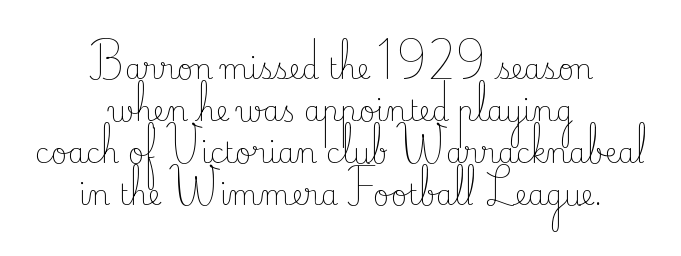
{"serif": "yes", "italic": "no", "bold": "no", "weight": "light", "width": "normal", "stroke_contrast": "low", "x_height": "small", "monospaced": "no", "underline": "no", "align": "center", "line_spacing": "normal", "line_spacing_ratio": 1.5, "letter_spacing": "normal", "letter_spacing_em": 0.0, "glyph_px": 28}
